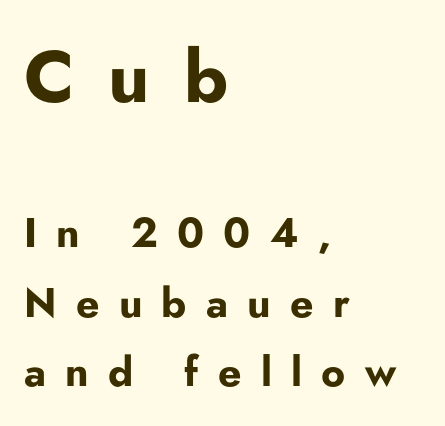
Q: Is the text bold? A: Yes.
Q: Is the text italic (slanted)? A: No, it is upright.
Q: Is the typeface a serif or a sans-serif typeface? A: Sans-serif.
Q: Is the text underlined? A: No.
Q: How is the paragraph aligned? A: Left-aligned.
Q: Is the spacing between letters normal or unusually wide? A: Unusually wide.
Q: Is the spacing between lines tight, normal or loose? A: Normal.
Q: Which block of text is set in a larger size, the first (top) or the second (bottom)? A: The first (top) one.
Q: Width (condensed, normal, or wide)? A: Normal.
Q: Stroke contrast? A: Low.
Q: x-height? A: Small.
Q: Monospaced? A: No.
